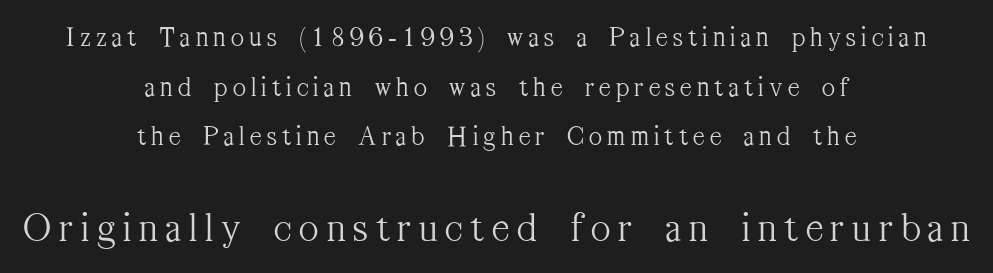
The image shows 42 px light, condensed serif type, upright; set centered, line spacing 1.77x, not underlined; the second (bottom) block is 1.5x larger; medium stroke contrast and a medium x-height.
